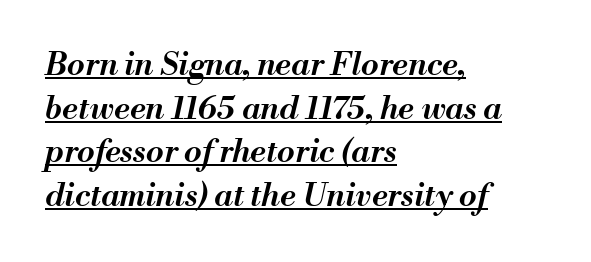
{"italic": "yes", "lean": "right", "slant_degrees": 13, "bold": "semi", "weight": "semibold", "width": "normal", "stroke_contrast": "medium", "x_height": "small", "monospaced": "no", "underline": "yes", "align": "left", "line_spacing": "normal", "line_spacing_ratio": 1.36, "letter_spacing": "normal", "letter_spacing_em": 0.0, "glyph_px": 32}
